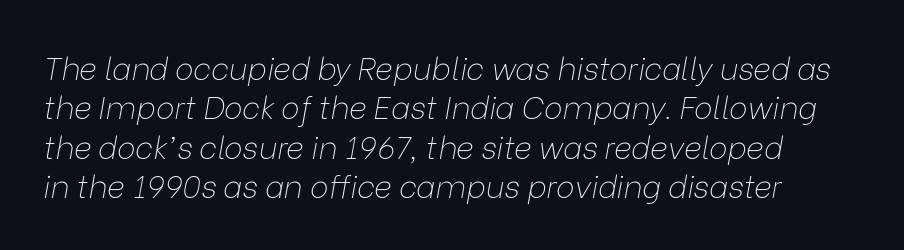
{"italic": "yes", "lean": "right", "slant_degrees": 9, "bold": "no", "weight": "thin", "width": "normal", "stroke_contrast": "low", "x_height": "medium", "monospaced": "no", "underline": "no", "line_spacing": "normal", "line_spacing_ratio": 1.27, "letter_spacing": "normal", "letter_spacing_em": 0.0, "glyph_px": 31}
